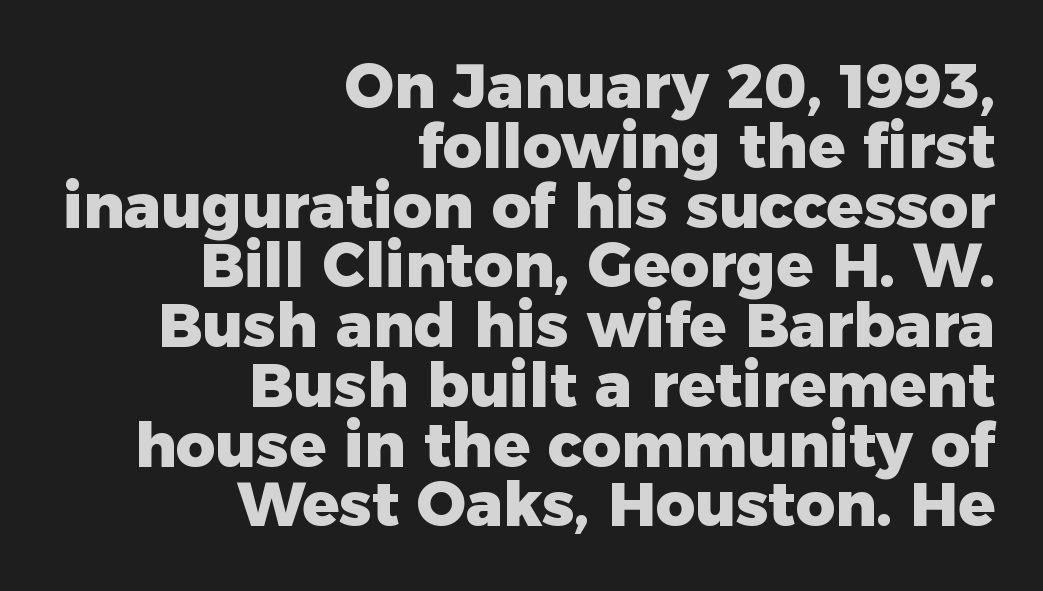
Q: Is the text bold? A: Yes.
Q: Is the text italic (slanted)? A: No, it is upright.
Q: Is the typeface a serif or a sans-serif typeface? A: Sans-serif.
Q: Is the text underlined? A: No.
Q: How is the paragraph aligned? A: Right-aligned.
Q: Is the spacing between letters normal or unusually wide? A: Normal.
Q: Is the spacing between lines tight, normal or loose? A: Tight.
Q: Width (condensed, normal, or wide)? A: Normal.
Q: Stroke contrast? A: Low.
Q: x-height? A: Medium.
Q: Monospaced? A: No.
